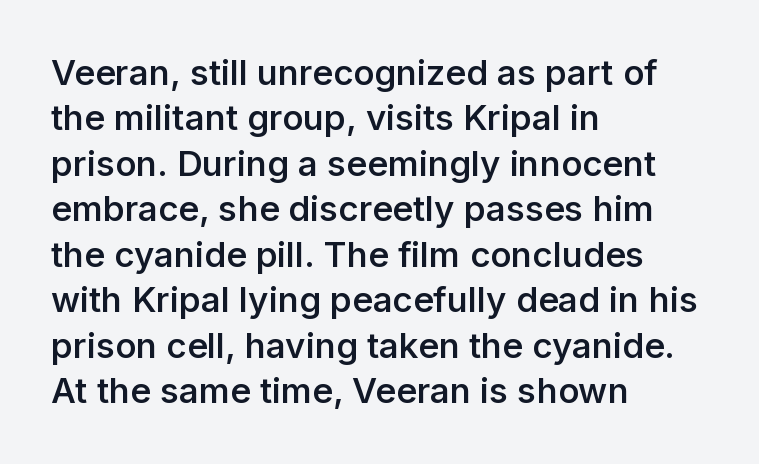
{"serif": "no", "italic": "no", "bold": "semi", "weight": "semibold", "width": "normal", "stroke_contrast": "low", "x_height": "medium", "monospaced": "no", "underline": "no", "align": "left", "line_spacing": "normal", "line_spacing_ratio": 1.3, "letter_spacing": "normal", "letter_spacing_em": 0.0, "glyph_px": 35}
